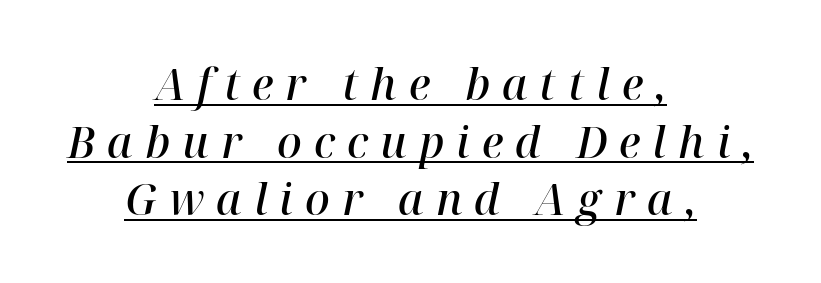
Q: Is the text bold? A: Semi-bold.
Q: Is the text italic (slanted)? A: Yes, it leans right by about 12 degrees.
Q: Is the typeface a serif or a sans-serif typeface? A: Serif.
Q: Is the text underlined? A: Yes.
Q: How is the paragraph aligned? A: Centered.
Q: Is the spacing between letters normal or unusually wide? A: Unusually wide.
Q: Is the spacing between lines tight, normal or loose? A: Normal.
Q: Width (condensed, normal, or wide)? A: Normal.
Q: Stroke contrast? A: High.
Q: x-height? A: Medium.
Q: Monospaced? A: No.
